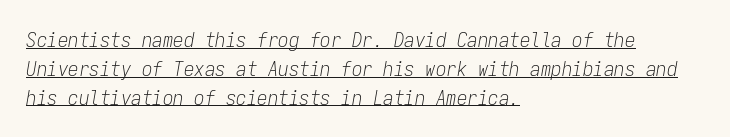
{"italic": "yes", "lean": "right", "slant_degrees": 9, "bold": "no", "underline": "yes", "align": "left", "line_spacing": "normal", "line_spacing_ratio": 1.37, "letter_spacing": "normal", "letter_spacing_em": 0.0, "glyph_px": 21}
